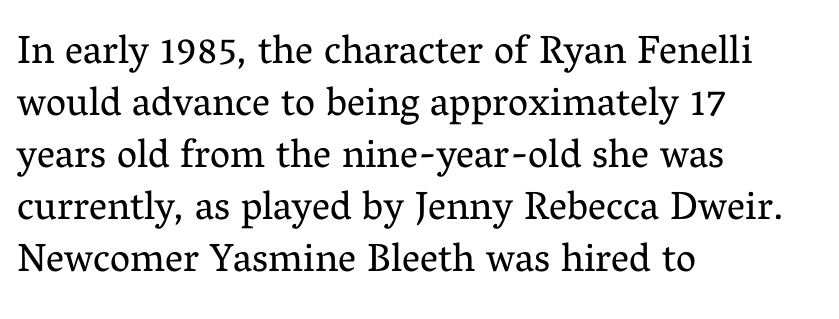
Vertical strokes here are truly vertical. This sample uses a serif face. Compared with a typical body face, this is equally light or lighter still. These lines sit exactly where default settings would place them. Which margin do the lines hug? The left one — the right edge is uneven. Glance below the letters and you will spot only blank space.
